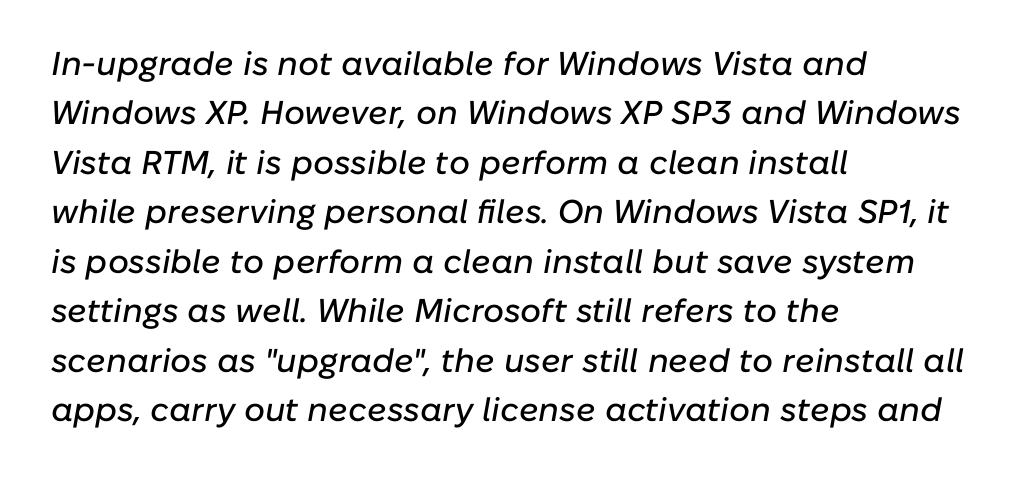
{"italic": "yes", "lean": "right", "slant_degrees": 10, "width": "normal", "stroke_contrast": "low", "x_height": "medium", "monospaced": "no", "underline": "no", "align": "left", "line_spacing": "normal", "line_spacing_ratio": 1.5, "letter_spacing": "normal", "letter_spacing_em": 0.0, "glyph_px": 33}
